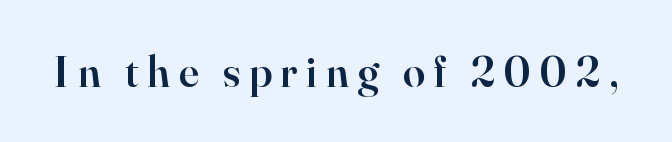
{"serif": "yes", "italic": "no", "bold": "semi", "weight": "semibold", "width": "normal", "stroke_contrast": "high", "x_height": "small", "monospaced": "no", "underline": "no", "letter_spacing": "wide", "letter_spacing_em": 0.2, "glyph_px": 44}
